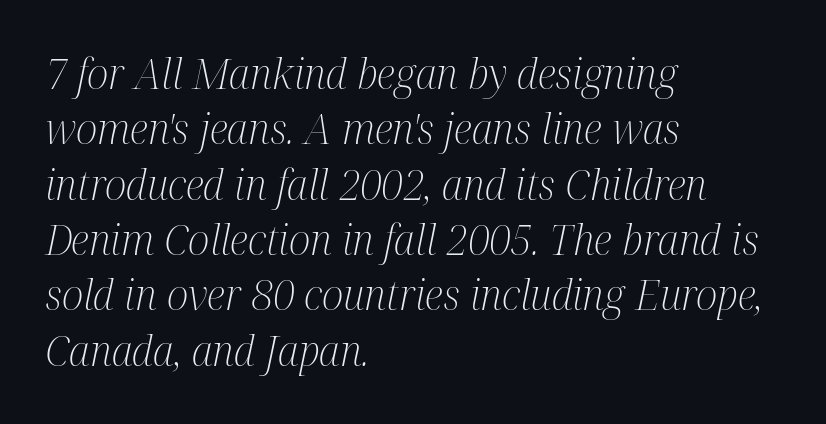
The image shows 41 px light, condensed serif type, italic (leaning right); set left-aligned, normal line spacing (1.35x), normal letter spacing, not underlined; medium stroke contrast and a medium x-height.
